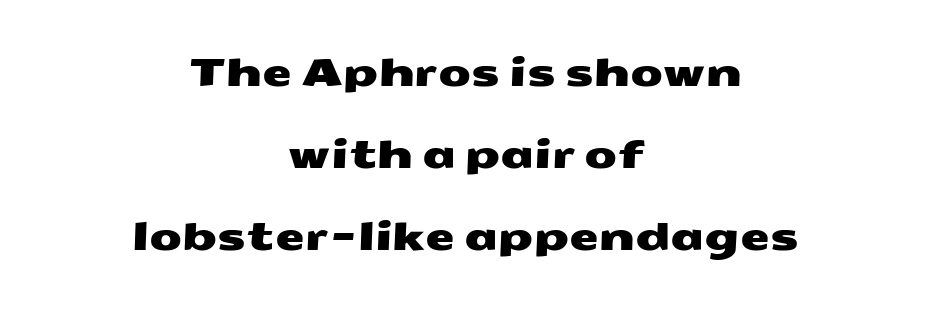
Q: Is the typeface a serif or a sans-serif typeface? A: Sans-serif.
Q: Is the text underlined? A: No.
Q: How is the paragraph aligned? A: Centered.
Q: Is the spacing between letters normal or unusually wide? A: Normal.
Q: Is the spacing between lines tight, normal or loose? A: Loose.
Q: Width (condensed, normal, or wide)? A: Wide.
Q: Stroke contrast? A: Medium.
Q: x-height? A: Medium.
Q: Monospaced? A: No.
